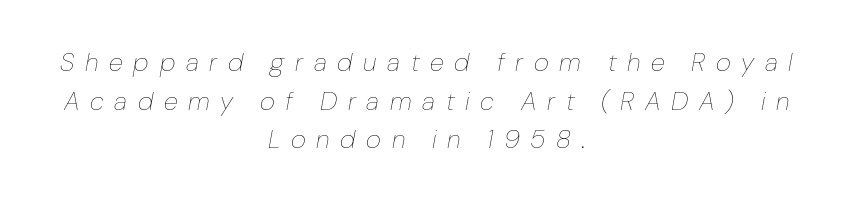
{"italic": "yes", "lean": "right", "slant_degrees": 10, "bold": "no", "underline": "no", "align": "center", "line_spacing": "normal", "line_spacing_ratio": 1.49, "letter_spacing": "wide", "letter_spacing_em": 0.41, "glyph_px": 26}
